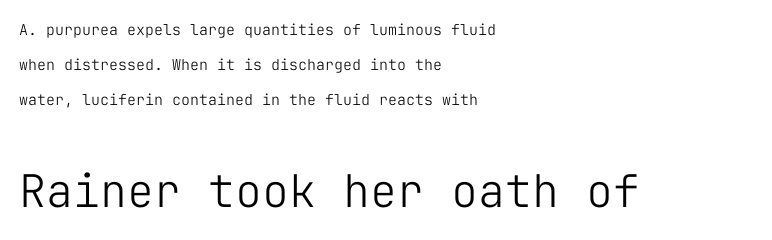
Q: Is the text bold? A: No.
Q: Is the text italic (slanted)? A: No, it is upright.
Q: Is the typeface a serif or a sans-serif typeface? A: Sans-serif.
Q: Is the text underlined? A: No.
Q: How is the paragraph aligned? A: Left-aligned.
Q: Is the spacing between letters normal or unusually wide? A: Normal.
Q: Is the spacing between lines tight, normal or loose? A: Loose.
Q: Which block of text is set in a larger size, the first (top) or the second (bottom)? A: The second (bottom) one.
Q: Width (condensed, normal, or wide)? A: Normal.
Q: Stroke contrast? A: Low.
Q: x-height? A: Medium.
Q: Monospaced? A: Yes.
